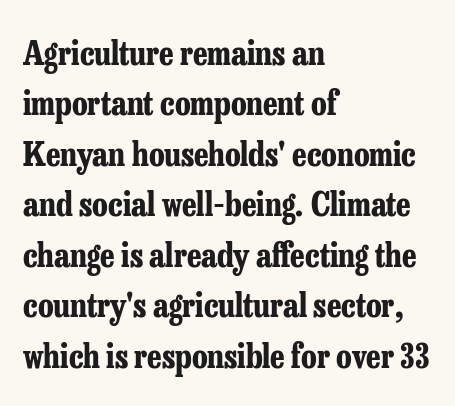
{"serif": "yes", "italic": "no", "bold": "yes", "weight": "bold", "width": "condensed", "stroke_contrast": "low", "x_height": "medium", "monospaced": "no", "underline": "no", "align": "left", "line_spacing": "normal", "line_spacing_ratio": 1.53, "letter_spacing": "normal", "letter_spacing_em": 0.0, "glyph_px": 33}
